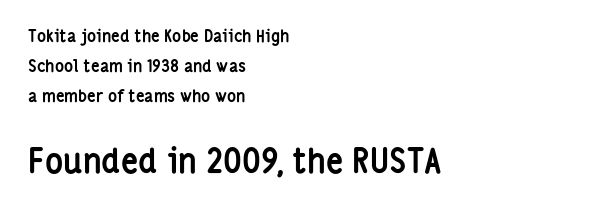
Reading top to bottom, the characters get bigger at the block break. The foot of each line stays bare and open. Do the letters lean? They stand straight. Pretty heavy lettering here — definitely bold. Honestly, the letter spacing is just normal — you wouldn't notice it.
